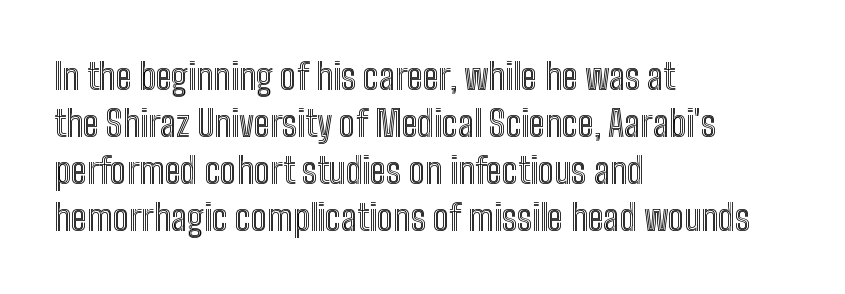
Lines of text with bare space underneath. Line beginnings align vertically; line endings do not. Rendered with straight, roman letterforms. Baseline-to-baseline distance is the conventional proportion of letter height.
